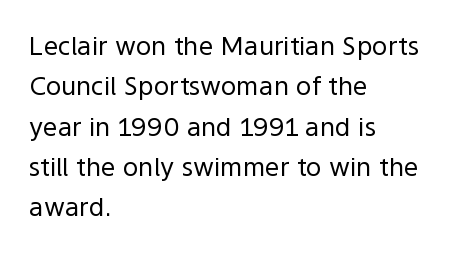
{"italic": "no", "bold": "no", "underline": "no", "align": "left", "line_spacing": "normal", "line_spacing_ratio": 1.55, "letter_spacing": "normal", "letter_spacing_em": 0.0, "glyph_px": 26}
